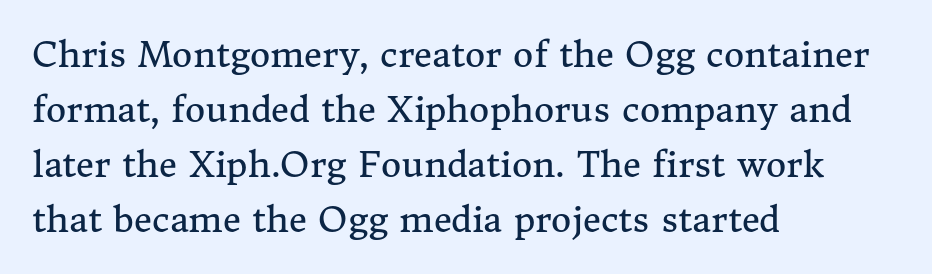
{"serif": "yes", "italic": "no", "bold": "no", "weight": "regular", "width": "normal", "stroke_contrast": "medium", "x_height": "medium", "monospaced": "no", "underline": "no", "align": "left", "line_spacing": "normal", "line_spacing_ratio": 1.57, "letter_spacing": "normal", "letter_spacing_em": 0.0, "glyph_px": 35}
